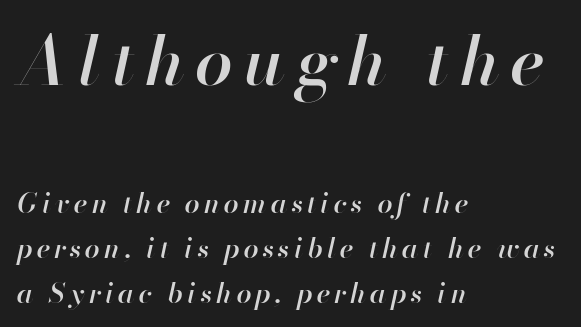
Q: Is the text bold? A: Semi-bold.
Q: Is the text italic (slanted)? A: Yes, it leans right by about 13 degrees.
Q: Is the text underlined? A: No.
Q: How is the paragraph aligned? A: Left-aligned.
Q: Is the spacing between lines tight, normal or loose? A: Normal.
Q: Which block of text is set in a larger size, the first (top) or the second (bottom)? A: The first (top) one.
Q: Width (condensed, normal, or wide)? A: Normal.
Q: Stroke contrast? A: High.
Q: x-height? A: Small.
Q: Monospaced? A: No.
